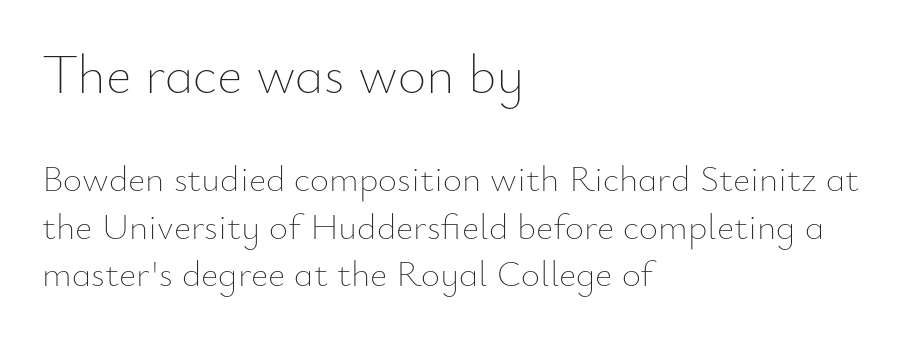
Layout note: lines flush left. Look at the tracking — it's just the regular setting, nothing added. You get the large type first, then a drop to smaller type. You can tell it's not italic because the verticals are truly vertical.
